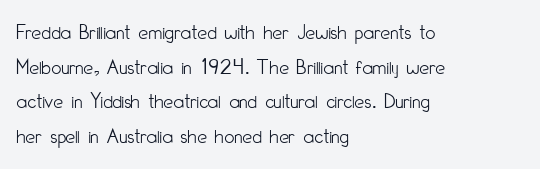
Q: Is the text bold? A: No.
Q: Is the text italic (slanted)? A: No, it is upright.
Q: Is the text underlined? A: No.
Q: How is the paragraph aligned? A: Left-aligned.
Q: Is the spacing between letters normal or unusually wide? A: Normal.
Q: Is the spacing between lines tight, normal or loose? A: Normal.
